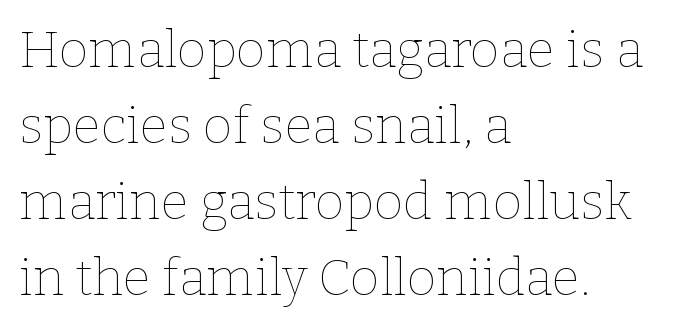
{"italic": "no", "bold": "no", "weight": "thin", "width": "normal", "stroke_contrast": "low", "x_height": "medium", "monospaced": "no", "underline": "no", "align": "left", "line_spacing": "normal", "line_spacing_ratio": 1.49, "letter_spacing": "normal", "letter_spacing_em": 0.0, "glyph_px": 51}
